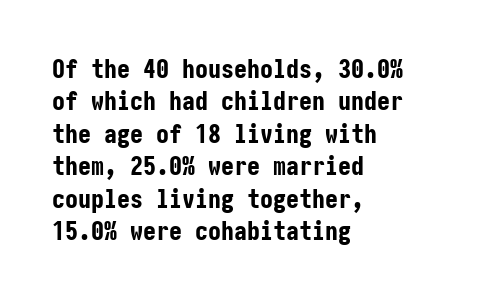
{"italic": "no", "bold": "yes", "underline": "no", "align": "left", "line_spacing": "normal", "line_spacing_ratio": 1.25, "letter_spacing": "normal", "letter_spacing_em": 0.0, "glyph_px": 26}
